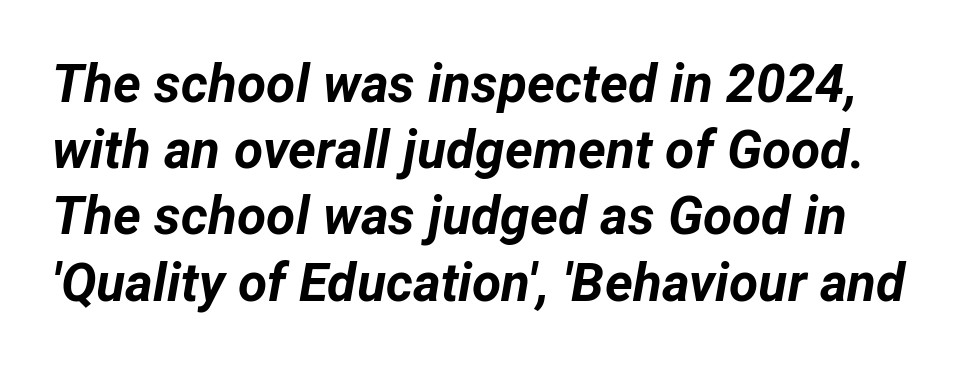
{"italic": "yes", "lean": "right", "slant_degrees": 12, "bold": "yes", "weight": "bold", "width": "normal", "stroke_contrast": "low", "x_height": "medium", "monospaced": "no", "underline": "no", "line_spacing": "normal", "line_spacing_ratio": 1.25, "letter_spacing": "normal", "letter_spacing_em": 0.0, "glyph_px": 53}
